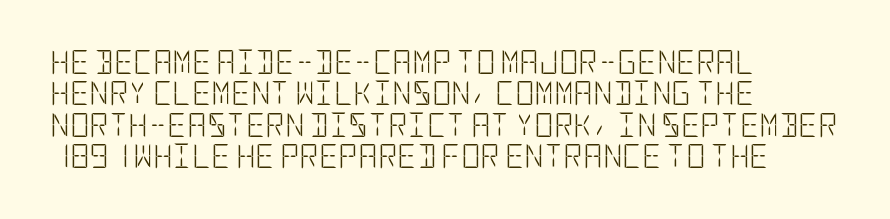
What stands out about the letter spacing? Nothing — it is the standard amount. Unmarked baselines from the first word to the last. The rendering anchors every line to the left-hand side. Regarding leading, the lines here are spaced in the standard way. Compared with a typical body face, this is equally light or lighter still. In terms of posture, this sample is upright.
